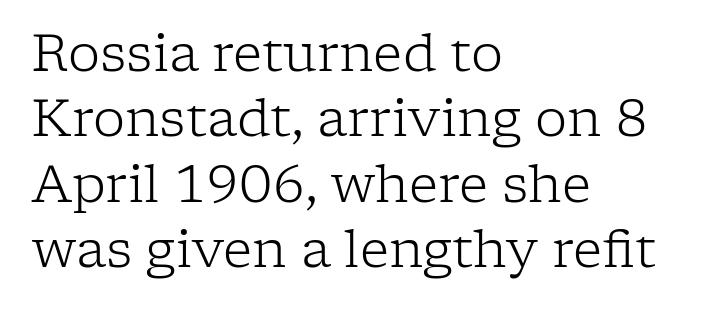
The face used here is seriffed, in the tradition of book romans. Italic: no, the glyphs are upright roman. A clean baseline with only descenders dipping below it. Looks like regular typesetting: each glyph gets only the width it needs. The space between consecutive lines is moderate.
